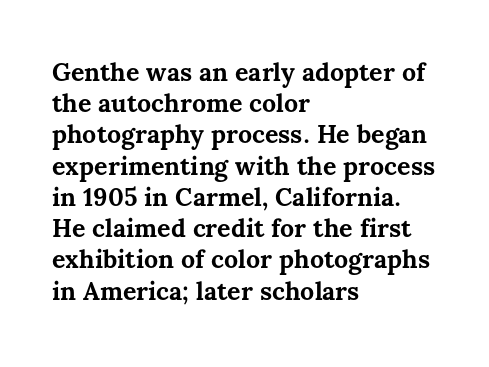
{"italic": "no", "bold": "yes", "underline": "no", "align": "left", "line_spacing": "normal", "line_spacing_ratio": 1.25, "letter_spacing": "normal", "letter_spacing_em": 0.0, "glyph_px": 25}
